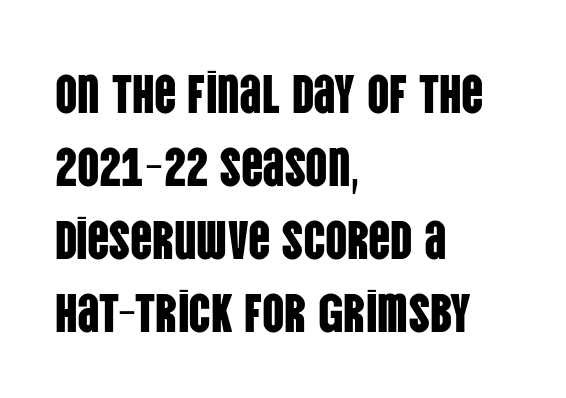
The image shows 55 px condensed sans-serif type, upright; set left-aligned, normal line spacing (1.33x), normal letter spacing, not underlined; low stroke contrast and a large x-height.
